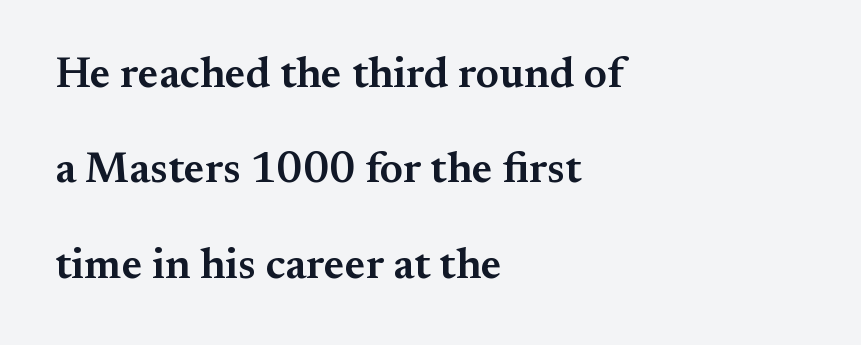
Serif or sans? Serif — the stroke terminals have little feet. Successive baselines arrive slowly, with a big drop between each. Looks like regular typesetting: each glyph gets only the width it needs. Descender tails drop into unmarked territory. This is moderately heavy type, rendered in semibold. Inter-character spacing is left at the font's built-in metrics.
